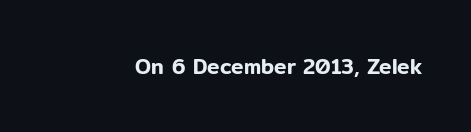
Every character sits straight up, as roman type does. The string is rendered with underlining switched off. Students, note that the glyphs here touch the page at normal intervals.
